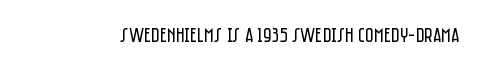
{"italic": "no", "bold": "no", "underline": "no", "letter_spacing": "normal", "letter_spacing_em": 0.0, "glyph_px": 21}
